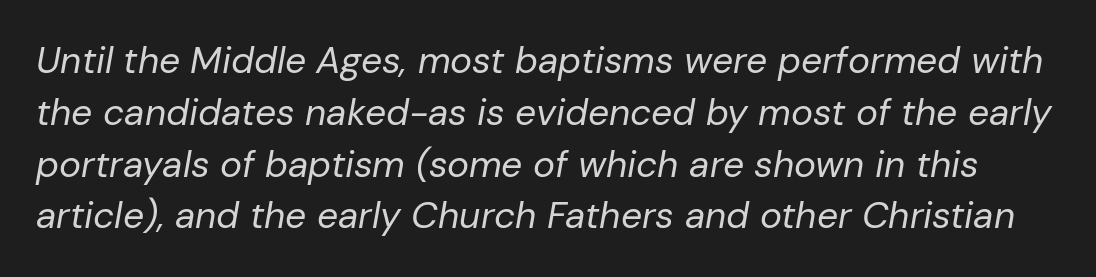
{"italic": "yes", "lean": "right", "slant_degrees": 10, "bold": "no", "weight": "regular", "width": "normal", "stroke_contrast": "low", "x_height": "medium", "monospaced": "no", "underline": "no", "line_spacing": "normal", "line_spacing_ratio": 1.4, "letter_spacing": "normal", "letter_spacing_em": 0.0, "glyph_px": 37}
